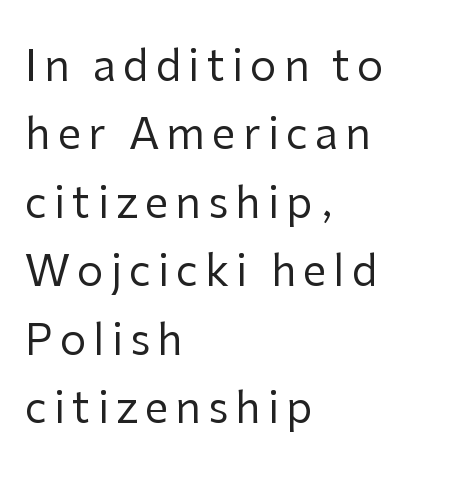
{"serif": "no", "italic": "no", "bold": "no", "weight": "regular", "width": "normal", "stroke_contrast": "low", "x_height": "medium", "monospaced": "no", "underline": "no", "align": "left", "line_spacing": "normal", "line_spacing_ratio": 1.63, "glyph_px": 42}
